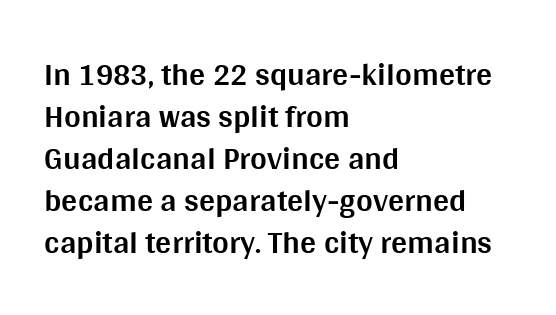
Q: Is the text bold? A: Yes.
Q: Is the text italic (slanted)? A: No, it is upright.
Q: Is the typeface a serif or a sans-serif typeface? A: Sans-serif.
Q: Is the text underlined? A: No.
Q: How is the paragraph aligned? A: Left-aligned.
Q: Is the spacing between letters normal or unusually wide? A: Normal.
Q: Is the spacing between lines tight, normal or loose? A: Normal.
Q: Width (condensed, normal, or wide)? A: Normal.
Q: Stroke contrast? A: Medium.
Q: x-height? A: Large.
Q: Monospaced? A: No.
